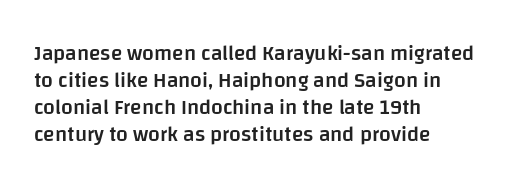
The image shows 21 px text type, upright; set left-aligned, normal line spacing (1.28x), normal letter spacing, not underlined.
